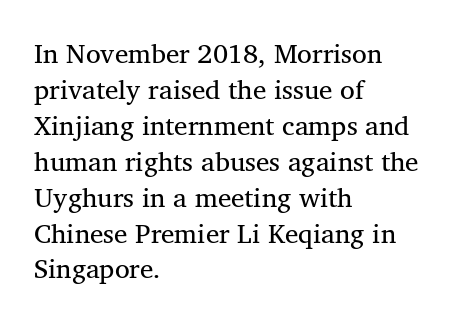
Plain, unruled lines of type. The tracking reads as untouched default to a designer's eye. Typeset ragged right — the left edge is the straight one. A light-to-regular cut is what we see here.
